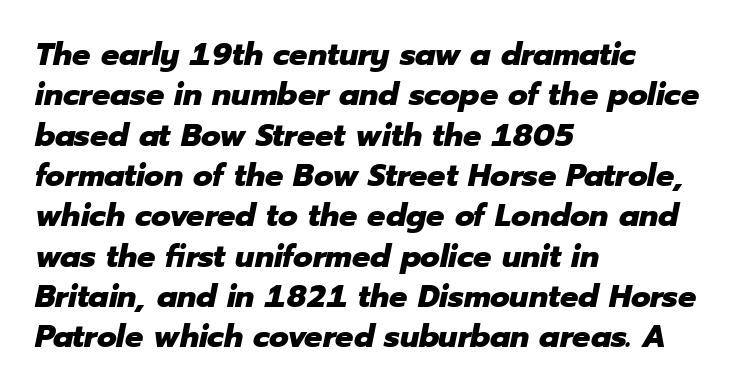
{"italic": "yes", "lean": "right", "slant_degrees": 12, "bold": "yes", "weight": "heavy", "width": "normal", "stroke_contrast": "low", "x_height": "medium", "monospaced": "no", "underline": "no", "align": "left", "line_spacing": "normal", "line_spacing_ratio": 1.26, "letter_spacing": "normal", "letter_spacing_em": 0.0, "glyph_px": 32}
